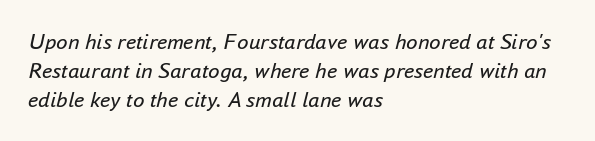
The image shows 23 px text type, italic (leaning right); set left-aligned, normal line spacing (1.27x), normal letter spacing, not underlined.
